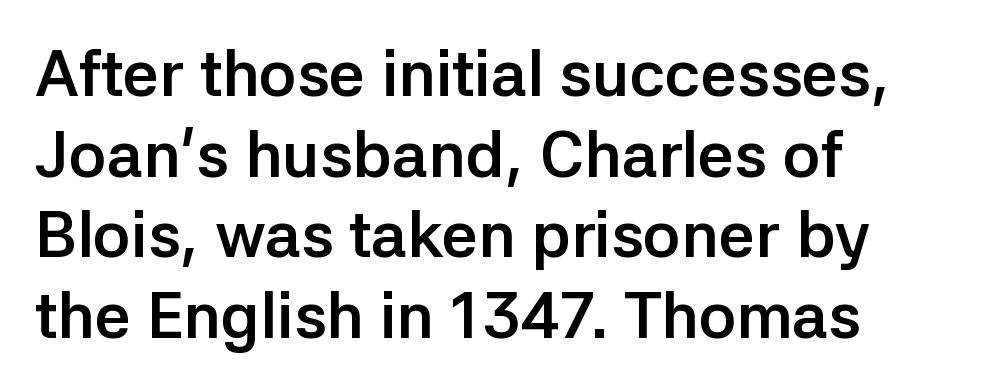
{"serif": "no", "italic": "no", "bold": "yes", "weight": "semibold", "width": "normal", "stroke_contrast": "low", "x_height": "medium", "monospaced": "no", "underline": "no", "align": "left", "line_spacing": "normal", "line_spacing_ratio": 1.26, "letter_spacing": "normal", "letter_spacing_em": 0.0, "glyph_px": 64}
